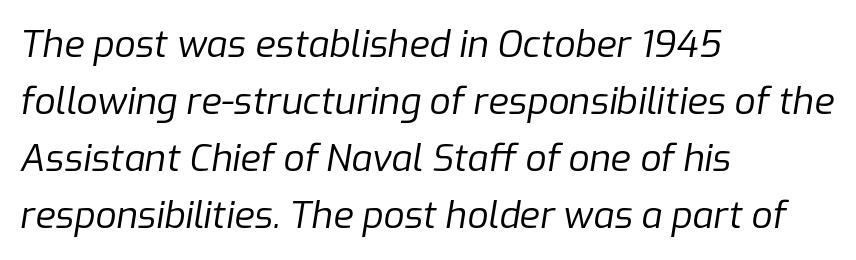
The rendering anchors every line to the left-hand side. It's the slanting kind of type. The gap between lines stays unmarked. No letter is thick-stroked: the sample isn't bold.
